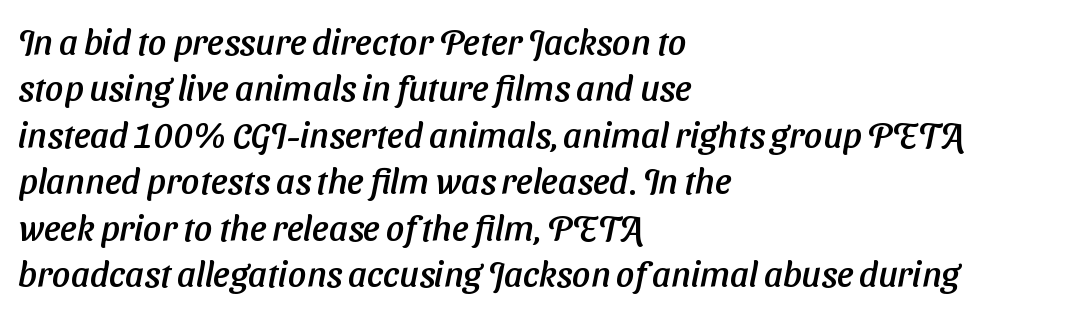
The image shows 36 px sans-serif type; set left-aligned, normal line spacing (1.29x), normal letter spacing, not underlined; low stroke contrast and a medium x-height.
